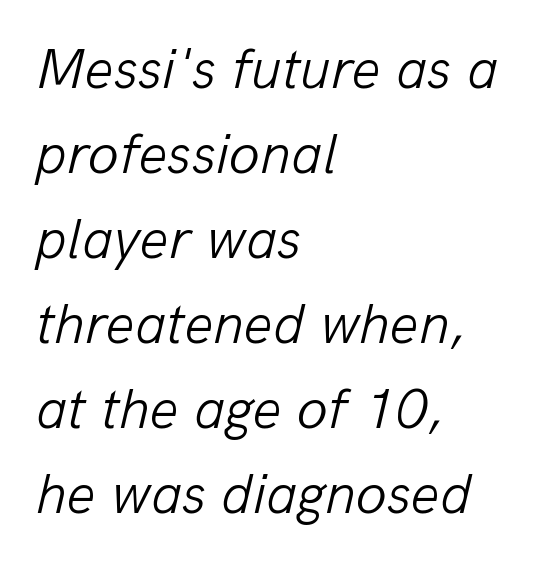
The image shows 57 px light type, italic (leaning right); set left-aligned, normal line spacing (1.49x), normal letter spacing, not underlined; low stroke contrast and a medium x-height.
